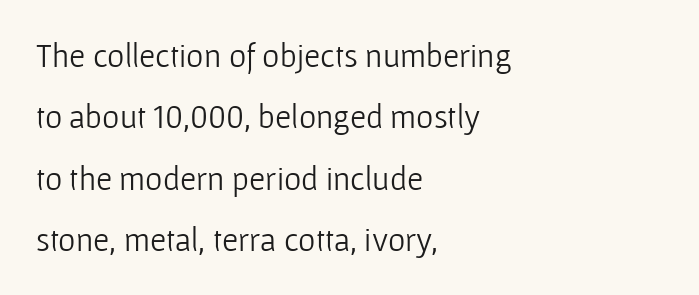
Letter spacing: default. Type style note: lacks serifs. The paragraph has a hard left edge and a soft right edge. Check the space under the baseline: it is left empty. Note the varied advance widths — an 'i' is clearly narrower than an 'm'. Do the letters lean? They stand straight.
